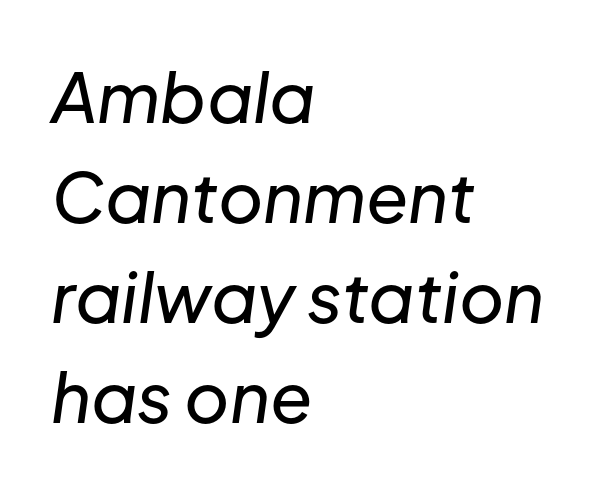
Standard letterfit; no display-style spreading of the glyphs. These lines stack with their left ends in a neat column. This sample has the flowing, uneven cadence of proportional lettering. You can tell it's italic because the verticals aren't actually vertical.
